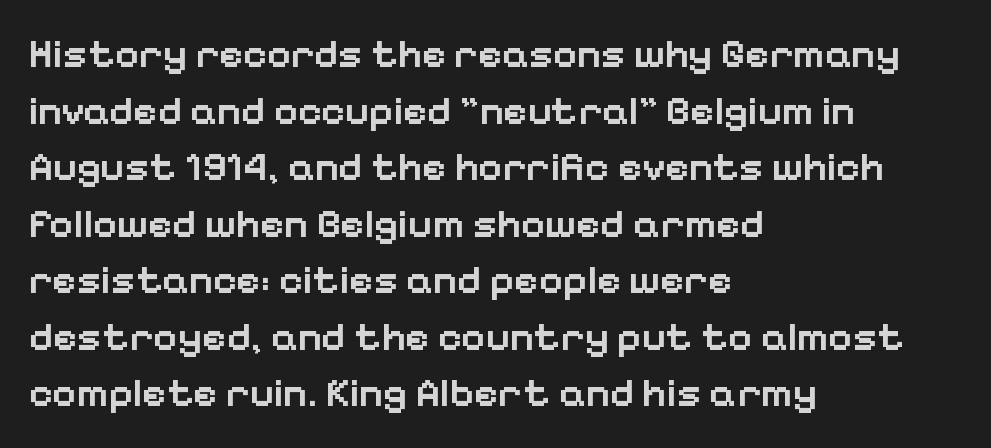
The image shows 41 px semibold sans-serif type, upright; set left-aligned, normal line spacing (1.38x), normal letter spacing, not underlined; low stroke contrast and a medium x-height.
